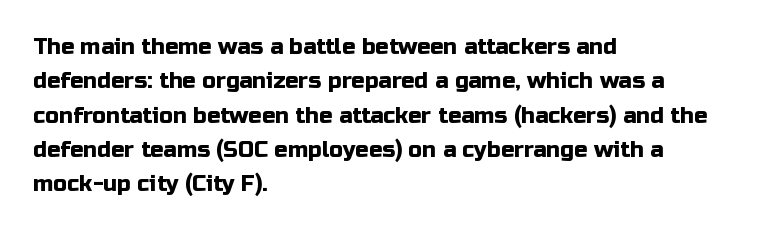
{"italic": "no", "underline": "no", "align": "left", "line_spacing": "normal", "line_spacing_ratio": 1.56, "letter_spacing": "normal", "letter_spacing_em": 0.0, "glyph_px": 22}
